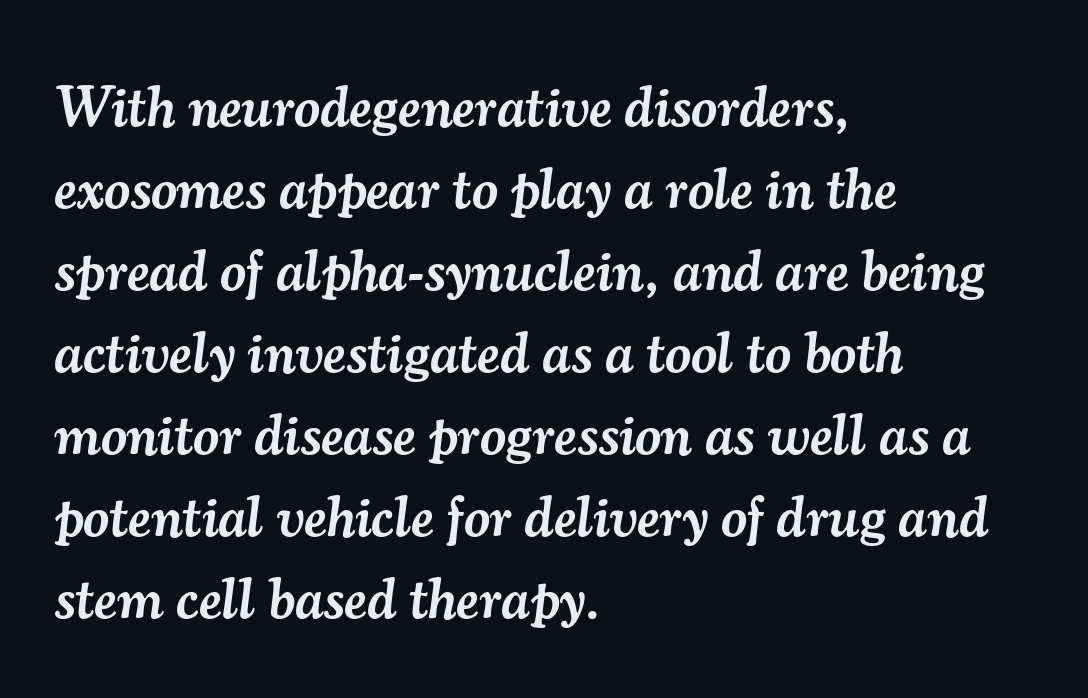
Q: Is the text bold? A: Semi-bold.
Q: Is the text italic (slanted)? A: Yes, it leans right by about 7 degrees.
Q: Is the typeface a serif or a sans-serif typeface? A: Serif.
Q: Is the text underlined? A: No.
Q: How is the paragraph aligned? A: Left-aligned.
Q: Is the spacing between letters normal or unusually wide? A: Normal.
Q: Is the spacing between lines tight, normal or loose? A: Normal.
Q: Width (condensed, normal, or wide)? A: Normal.
Q: Stroke contrast? A: Medium.
Q: x-height? A: Small.
Q: Monospaced? A: No.
